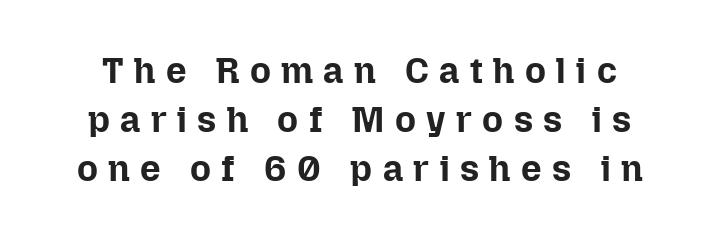
Q: Is the text bold? A: Yes.
Q: Is the text italic (slanted)? A: No, it is upright.
Q: Is the text underlined? A: No.
Q: Is the spacing between letters normal or unusually wide? A: Unusually wide.
Q: Is the spacing between lines tight, normal or loose? A: Normal.
Q: Width (condensed, normal, or wide)? A: Normal.
Q: Stroke contrast? A: Low.
Q: x-height? A: Medium.
Q: Monospaced? A: No.
